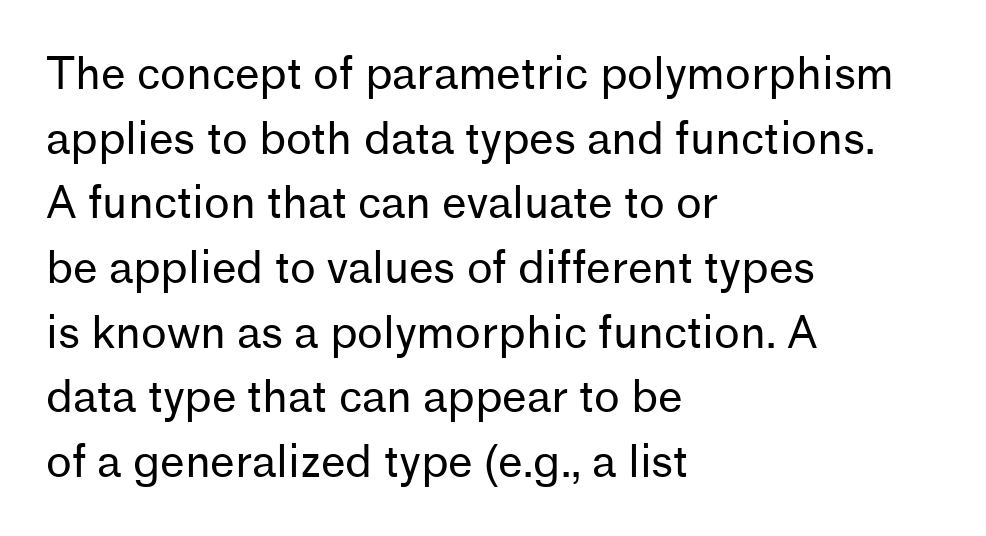
Q: Is the text bold? A: No.
Q: Is the text italic (slanted)? A: No, it is upright.
Q: Is the typeface a serif or a sans-serif typeface? A: Sans-serif.
Q: Is the text underlined? A: No.
Q: How is the paragraph aligned? A: Left-aligned.
Q: Is the spacing between letters normal or unusually wide? A: Normal.
Q: Is the spacing between lines tight, normal or loose? A: Normal.
Q: Width (condensed, normal, or wide)? A: Normal.
Q: Stroke contrast? A: Low.
Q: x-height? A: Medium.
Q: Monospaced? A: No.
